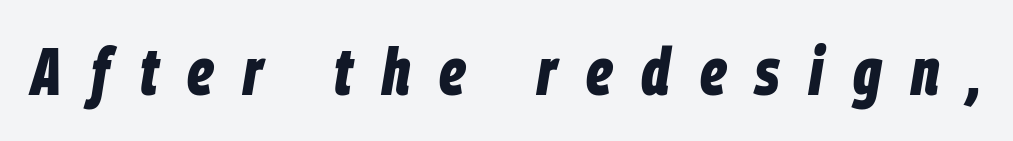
Q: Is the text bold? A: Yes.
Q: Is the text italic (slanted)? A: Yes, it leans right by about 9 degrees.
Q: Is the text underlined? A: No.
Q: Is the spacing between letters normal or unusually wide? A: Unusually wide.
Q: Width (condensed, normal, or wide)? A: Condensed.
Q: Stroke contrast? A: Low.
Q: x-height? A: Large.
Q: Monospaced? A: No.
